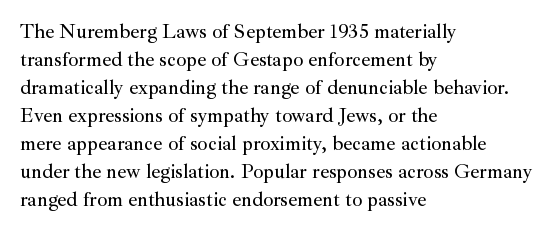
Q: Is the text italic (slanted)? A: No, it is upright.
Q: Is the text underlined? A: No.
Q: How is the paragraph aligned? A: Left-aligned.
Q: Is the spacing between letters normal or unusually wide? A: Normal.
Q: Is the spacing between lines tight, normal or loose? A: Normal.
